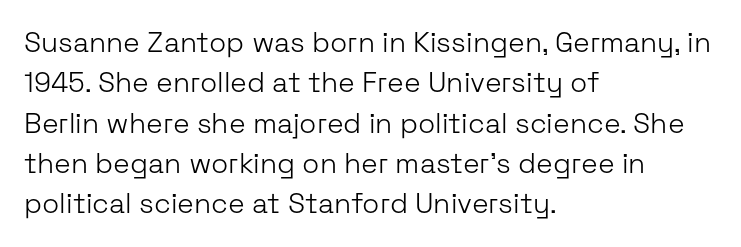
The image shows 28 px light sans-serif type, upright; set left-aligned, normal line spacing (1.44x), normal letter spacing, not underlined; low stroke contrast and a medium x-height.
